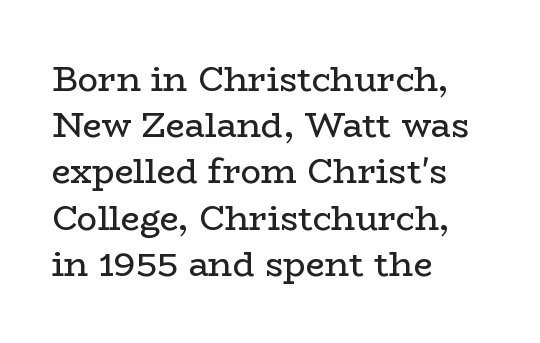
Little horizontal feet cap the strokes, marking this as serif type. The space directly below the letters is spotless. The letterforms sit shoulder to shoulder at normal distance. Is this a fixed-width face? No — the glyphs have proportional, varying widths. Is the stroke heavy? The answer is a plain regular-or-lighter.
